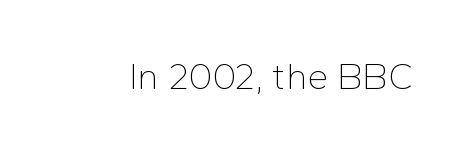
Is the type heavy? It reads as light-to-regular instead. Spacing verdict: proportional, widths tailored to each character. The rendering shows plain stroke endings on the letterforms — a sans-serif design. Type without underlining. Honestly, the letter spacing is just normal — you wouldn't notice it. Style check: upright.
